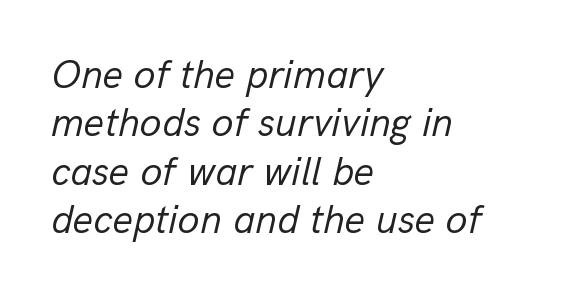
What stands out about the letter spacing? Nothing — it is the standard amount. Italic? Definitely — the glyphs are oblique. The string is rendered with underlining switched off. Stems and bowls with no extra thickness — not bold.
